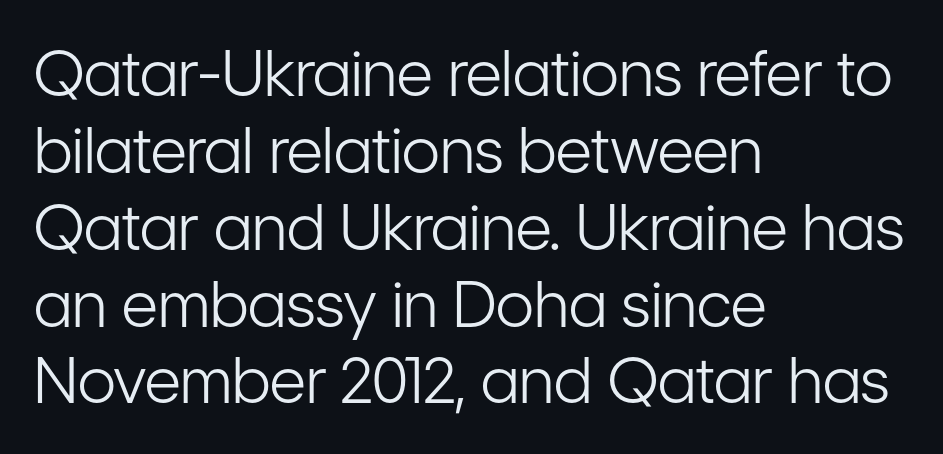
{"serif": "no", "italic": "no", "bold": "no", "weight": "light", "width": "condensed", "stroke_contrast": "low", "x_height": "medium", "monospaced": "no", "underline": "no", "align": "left", "line_spacing_ratio": 1.22, "letter_spacing": "normal", "letter_spacing_em": 0.0, "glyph_px": 63}
